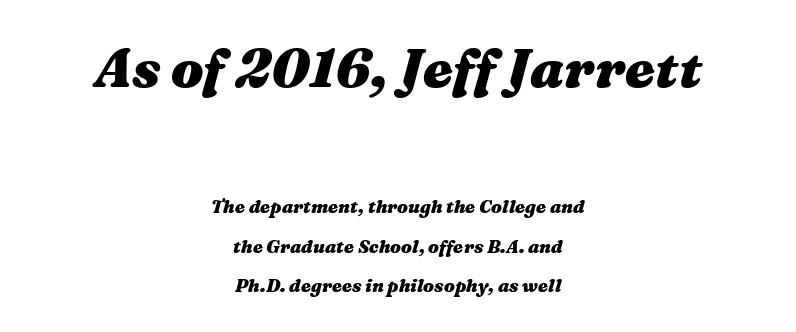
Neither beginnings nor endings align; midpoints do. Regarding leading, the lines here are spaced well apart. Any mark beneath the type? The region is blank. The rendering keeps characters at their native spacing. Here the designer chose a conventional face with non-uniform glyph widths.
